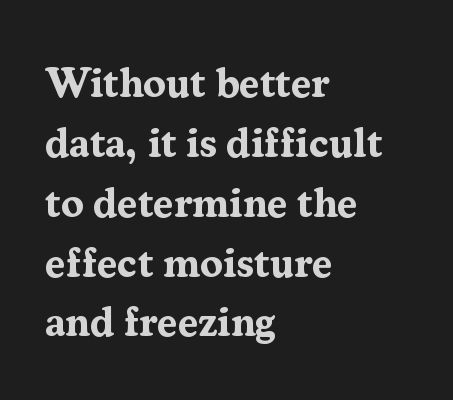
{"serif": "yes", "italic": "no", "bold": "yes", "weight": "bold", "width": "normal", "stroke_contrast": "medium", "x_height": "medium", "monospaced": "no", "underline": "no", "align": "left", "line_spacing": "normal", "line_spacing_ratio": 1.46, "letter_spacing": "normal", "letter_spacing_em": 0.0, "glyph_px": 41}
